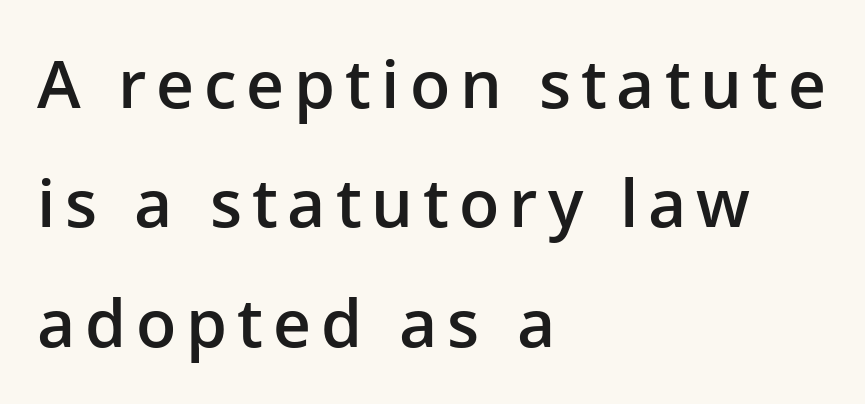
The image shows 66 px semibold sans-serif type, upright; set left-aligned, line spacing 1.81x, not underlined; low stroke contrast and a medium x-height.
